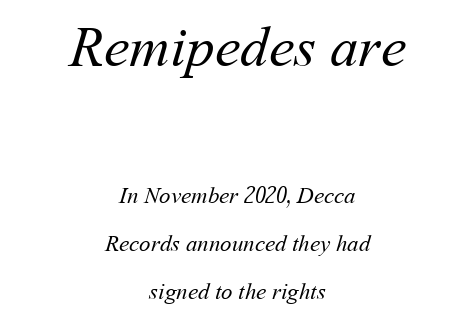
{"bold": "no", "weight": "regular", "width": "normal", "stroke_contrast": "medium", "x_height": "medium", "monospaced": "no", "underline": "no", "align": "center", "line_spacing": "loose", "line_spacing_ratio": 2.09, "letter_spacing": "normal", "letter_spacing_em": 0.0, "larger_block": "first", "size_ratio": 2.48, "glyph_px": 57}
